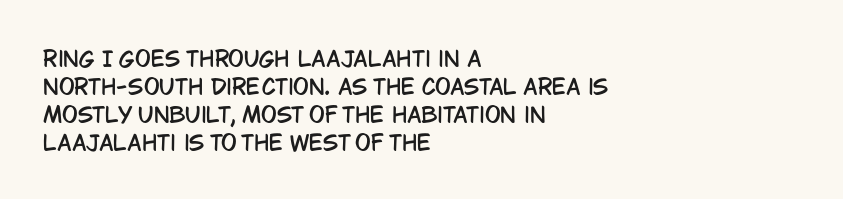
Q: Is the text italic (slanted)? A: No, it is upright.
Q: Is the text underlined? A: No.
Q: How is the paragraph aligned? A: Left-aligned.
Q: Is the spacing between letters normal or unusually wide? A: Normal.
Q: Is the spacing between lines tight, normal or loose? A: Normal.
